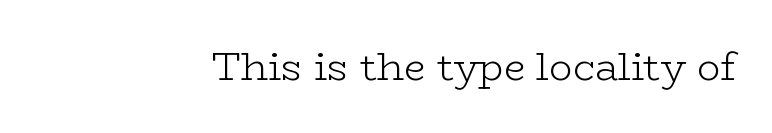
Q: Is the text bold? A: No.
Q: Is the text italic (slanted)? A: No, it is upright.
Q: Is the typeface a serif or a sans-serif typeface? A: Serif.
Q: Is the text underlined? A: No.
Q: Is the spacing between letters normal or unusually wide? A: Normal.
Q: Width (condensed, normal, or wide)? A: Wide.
Q: Stroke contrast? A: Low.
Q: x-height? A: Medium.
Q: Monospaced? A: No.
